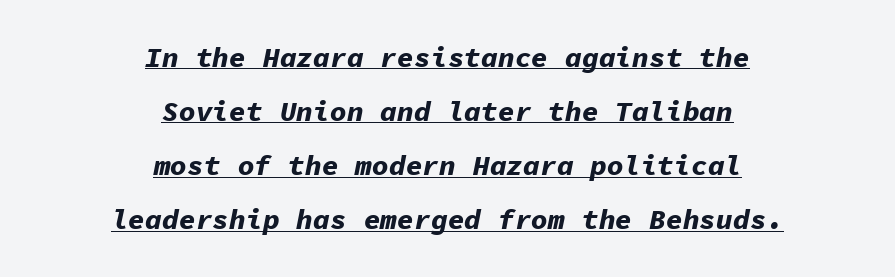
The image shows 28 px bold type, italic (leaning right), monospaced; set centered, loose line spacing (1.93x), normal letter spacing, underlined; low stroke contrast and a medium x-height.
